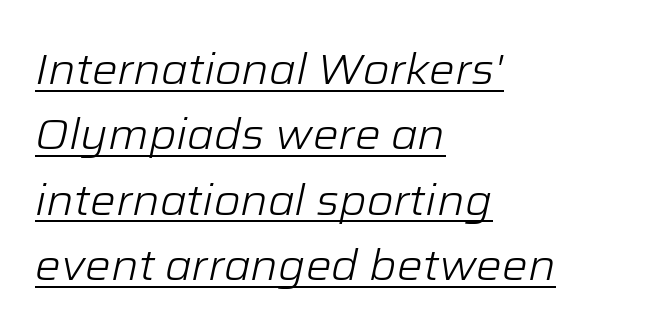
Q: Is the text bold? A: No.
Q: Is the text italic (slanted)? A: Yes, it leans right by about 12 degrees.
Q: Is the text underlined? A: Yes.
Q: How is the paragraph aligned? A: Left-aligned.
Q: Is the spacing between letters normal or unusually wide? A: Normal.
Q: Is the spacing between lines tight, normal or loose? A: Normal.
Q: Width (condensed, normal, or wide)? A: Normal.
Q: Stroke contrast? A: Low.
Q: x-height? A: Medium.
Q: Monospaced? A: No.
